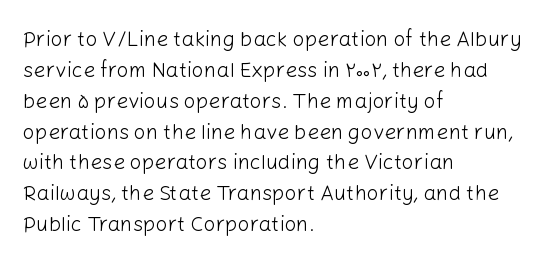
If you drew a line through each stem, it would be perfectly vertical. Leftover space on each line is placed entirely after the last word. The vertical gap from one line to the next is medium. The specimen omits any rule beneath the text block's lines.
